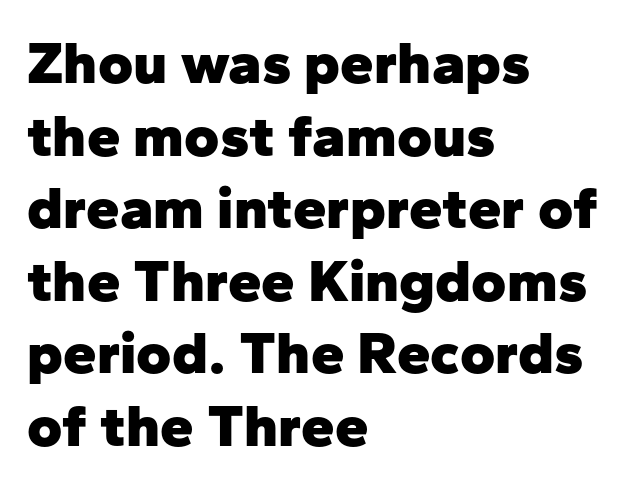
The image shows 60 px heavy sans-serif type, upright; set left-aligned, line spacing 1.21x, normal letter spacing, not underlined; low stroke contrast and a medium x-height.
